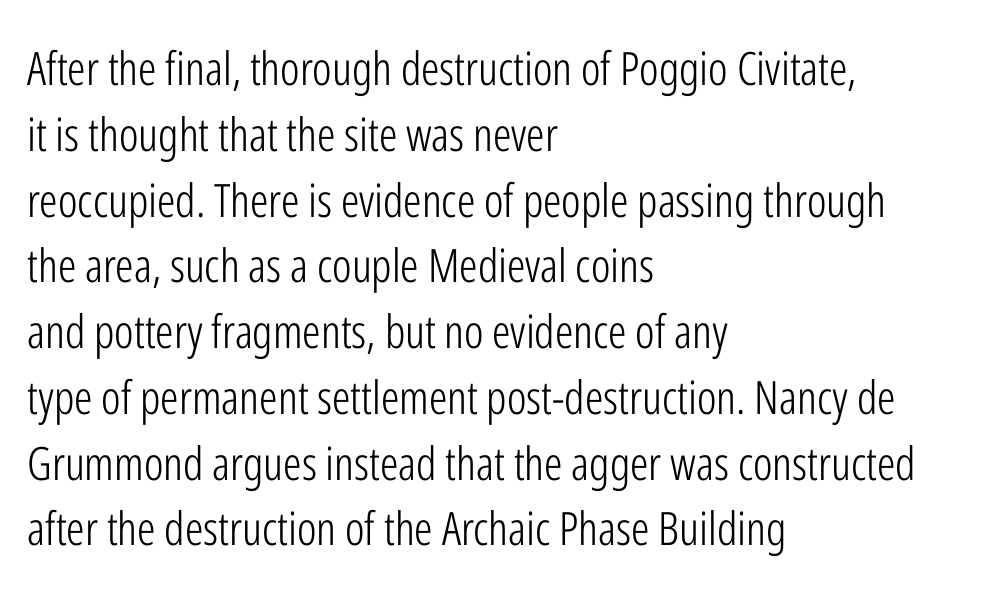
{"serif": "no", "italic": "no", "bold": "no", "weight": "light", "width": "condensed", "stroke_contrast": "low", "x_height": "medium", "monospaced": "no", "underline": "no", "align": "left", "line_spacing": "normal", "line_spacing_ratio": 1.43, "letter_spacing": "normal", "letter_spacing_em": 0.0, "glyph_px": 46}
